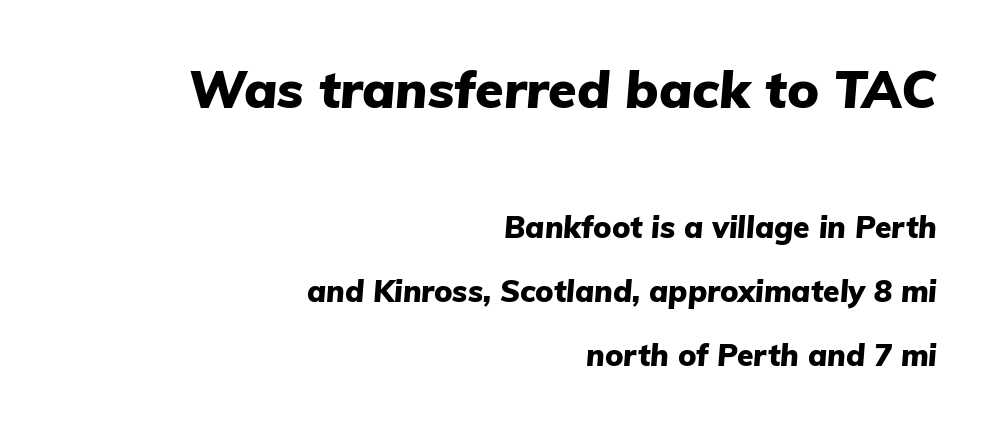
The image shows 52 px heavy type, italic (leaning right); set right-aligned, loose line spacing (2.13x), normal letter spacing, not underlined; the first (top) block is 1.73x larger; low stroke contrast and a medium x-height.
